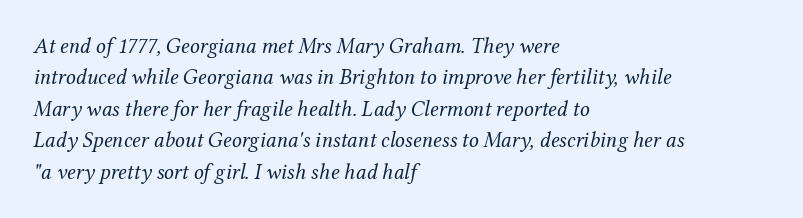
Q: Is the text bold? A: No.
Q: Is the text italic (slanted)? A: Yes, it leans right by about 12 degrees.
Q: Is the text underlined? A: No.
Q: How is the paragraph aligned? A: Left-aligned.
Q: Is the spacing between letters normal or unusually wide? A: Normal.
Q: Is the spacing between lines tight, normal or loose? A: Normal.
